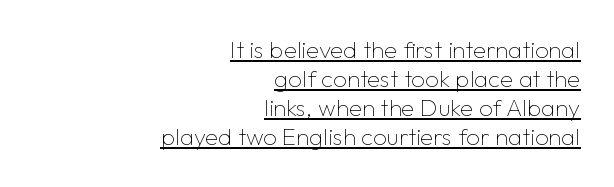
The image shows 24 px text type, upright; set right-aligned, line spacing 1.21x, normal letter spacing, underlined.
